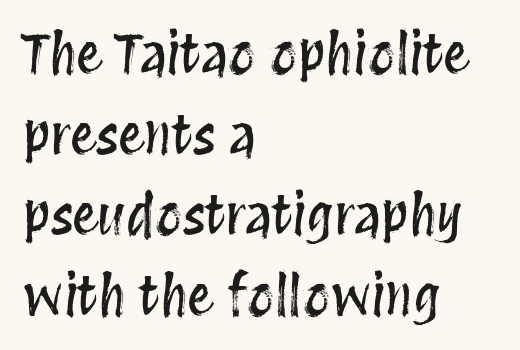
The image shows 53 px condensed type, upright; set left-aligned, normal line spacing (1.52x), normal letter spacing, not underlined; medium stroke contrast and a large x-height.
